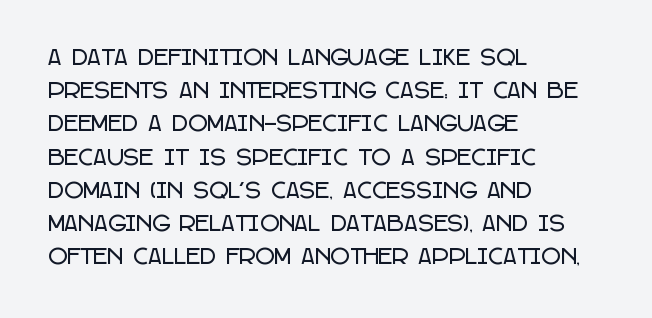
Q: Is the text italic (slanted)? A: No, it is upright.
Q: Is the text underlined? A: No.
Q: How is the paragraph aligned? A: Left-aligned.
Q: Is the spacing between letters normal or unusually wide? A: Normal.
Q: Is the spacing between lines tight, normal or loose? A: Normal.
